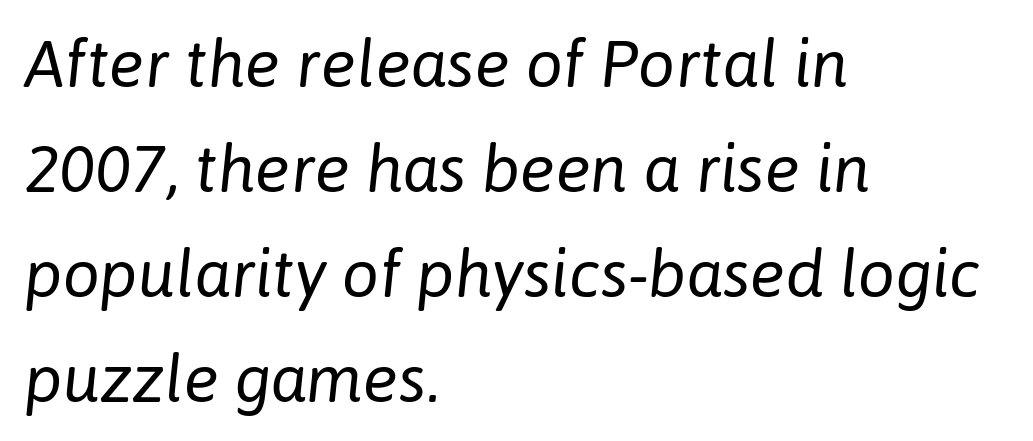
The image shows 66 px regular-weight type, italic (leaning right); set left-aligned, normal line spacing (1.59x), normal letter spacing, not underlined; low stroke contrast and a medium x-height.
